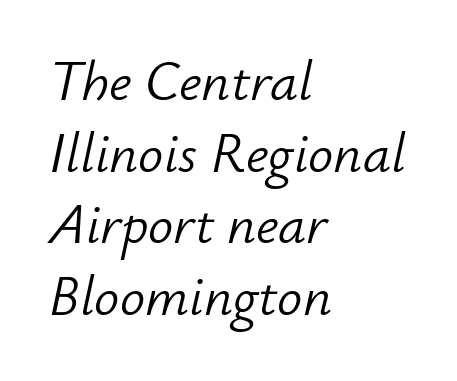
{"italic": "yes", "lean": "right", "slant_degrees": 12, "bold": "no", "weight": "light", "width": "normal", "stroke_contrast": "low", "x_height": "small", "monospaced": "no", "underline": "no", "align": "left", "line_spacing": "normal", "line_spacing_ratio": 1.28, "letter_spacing": "normal", "letter_spacing_em": 0.0, "glyph_px": 56}
